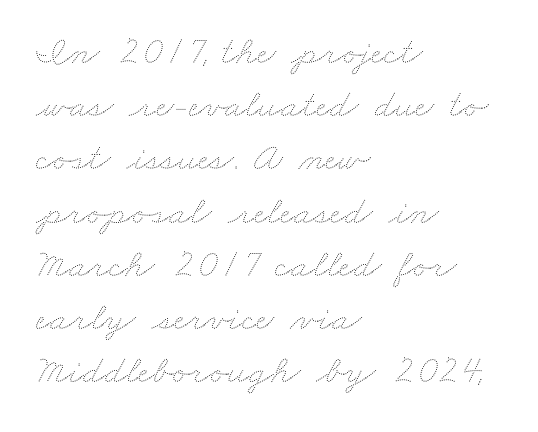
How would I describe the line gaps? Plain and ordinary. Compared with typical body copy, the letter spacing here is the same. Anything drawn beneath the words? Only blank space. Stroke thickness stays within the range of a standard reading face or lighter. The ragged edge is on the right, which tells us the setting is flush left. The rendering uses natural spacing where letterforms have individual widths.
